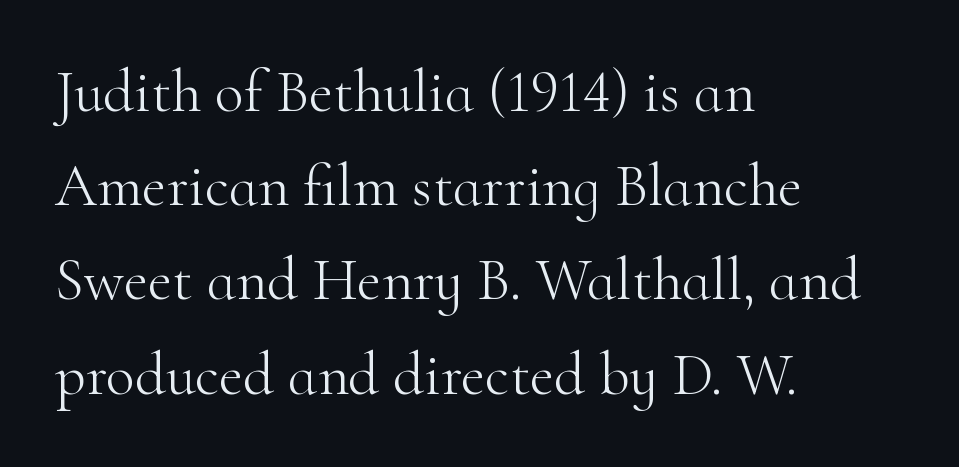
The image shows 60 px light serif type, upright; set left-aligned, normal line spacing (1.57x), normal letter spacing, not underlined; high stroke contrast and a small x-height.
